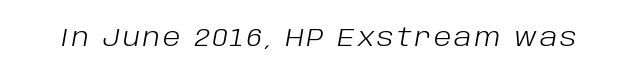
The image shows 25 px text type, italic (leaning right); set not underlined.
